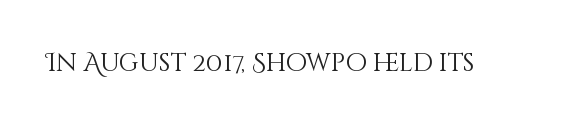
Q: Is the text bold? A: No.
Q: Is the text italic (slanted)? A: No, it is upright.
Q: Is the text underlined? A: No.
Q: Is the spacing between letters normal or unusually wide? A: Normal.
